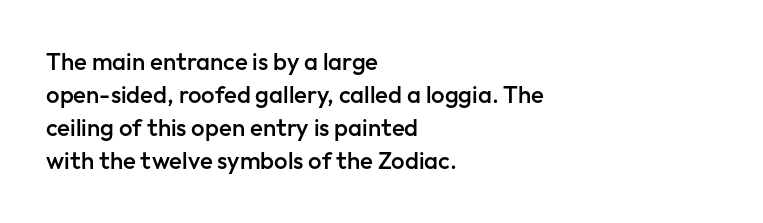
{"italic": "no", "bold": "semi", "underline": "no", "align": "left", "line_spacing": "normal", "line_spacing_ratio": 1.38, "letter_spacing": "normal", "letter_spacing_em": 0.0, "glyph_px": 24}
